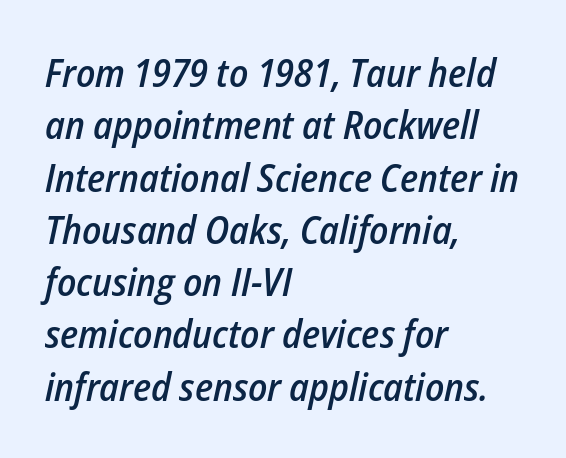
The image shows 39 px semibold, condensed type, italic (leaning right); set left-aligned, normal line spacing (1.34x), normal letter spacing, not underlined; low stroke contrast and a medium x-height.
